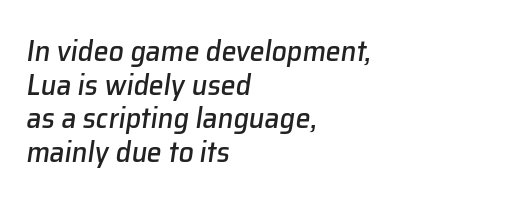
{"italic": "yes", "lean": "right", "slant_degrees": 8, "width": "normal", "stroke_contrast": "low", "x_height": "medium", "monospaced": "no", "underline": "no", "align": "left", "line_spacing": "tight", "line_spacing_ratio": 1.12, "letter_spacing": "normal", "letter_spacing_em": 0.0, "glyph_px": 30}
